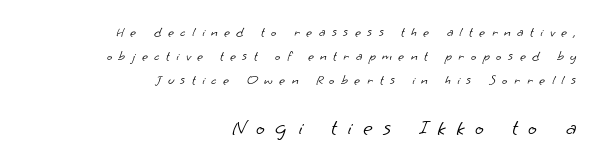
{"bold": "no", "underline": "no", "align": "right", "line_spacing": "normal", "line_spacing_ratio": 1.7, "letter_spacing": "wide", "letter_spacing_em": 0.47, "larger_block": "second", "size_ratio": 1.64, "glyph_px": 23}
